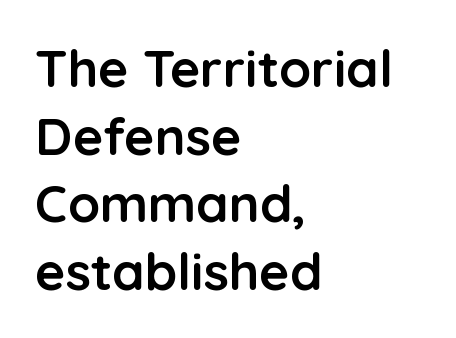
The letters advance in unequal steps, a hallmark of proportional type. Honestly, there is no underline to notice here at all. Vertical spacing — default. Strong, thick strokes mark this as bold type. Quick note: not italic, upright.
